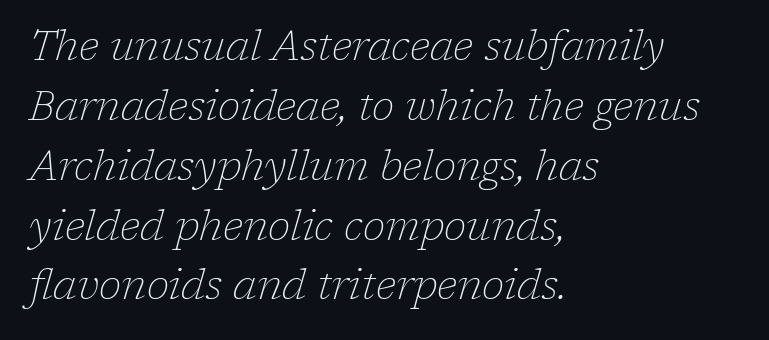
Q: Is the text bold? A: No.
Q: Is the text italic (slanted)? A: Yes, it leans right by about 17 degrees.
Q: Is the typeface a serif or a sans-serif typeface? A: Serif.
Q: Is the text underlined? A: No.
Q: How is the paragraph aligned? A: Left-aligned.
Q: Is the spacing between letters normal or unusually wide? A: Normal.
Q: Is the spacing between lines tight, normal or loose? A: Normal.
Q: Width (condensed, normal, or wide)? A: Normal.
Q: Stroke contrast? A: Low.
Q: x-height? A: Medium.
Q: Monospaced? A: No.
